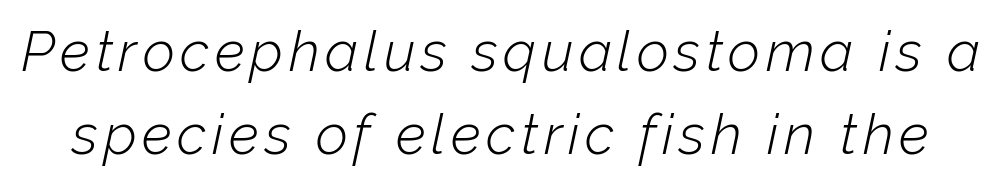
The image shows 56 px light type, italic (leaning right); set normal line spacing (1.48x), not underlined; low stroke contrast and a medium x-height.
